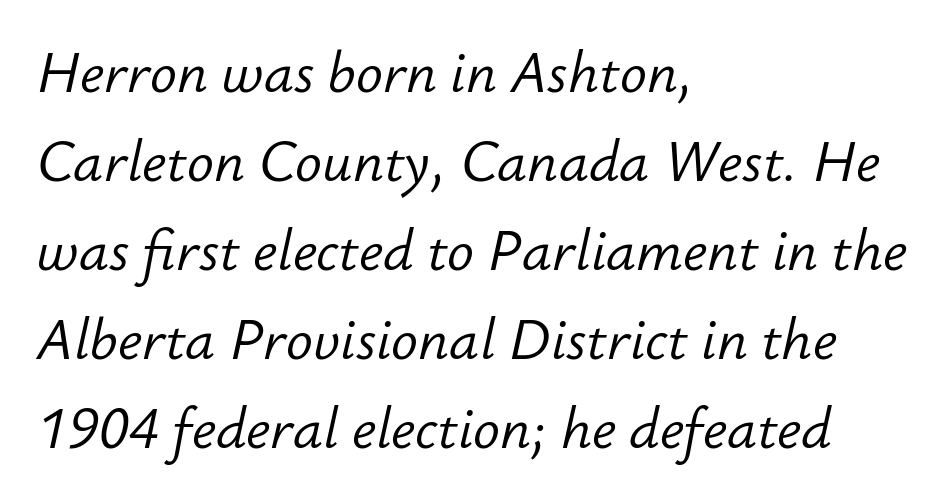
Q: Is the text bold? A: No.
Q: Is the text italic (slanted)? A: Yes, it leans right by about 12 degrees.
Q: Is the text underlined? A: No.
Q: How is the paragraph aligned? A: Left-aligned.
Q: Is the spacing between letters normal or unusually wide? A: Normal.
Q: Is the spacing between lines tight, normal or loose? A: Normal.
Q: Width (condensed, normal, or wide)? A: Normal.
Q: Stroke contrast? A: Low.
Q: x-height? A: Small.
Q: Monospaced? A: No.
